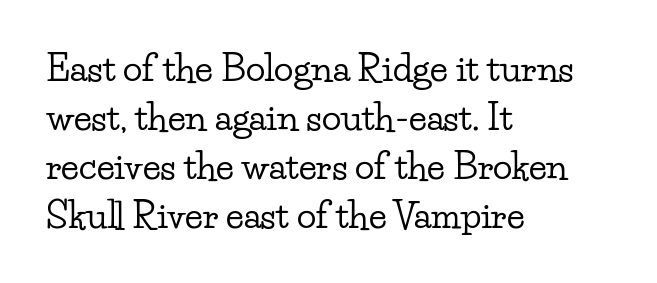
The image shows 36 px wide serif type, upright; set left-aligned, normal line spacing (1.36x), normal letter spacing, not underlined; low stroke contrast and a small x-height.
